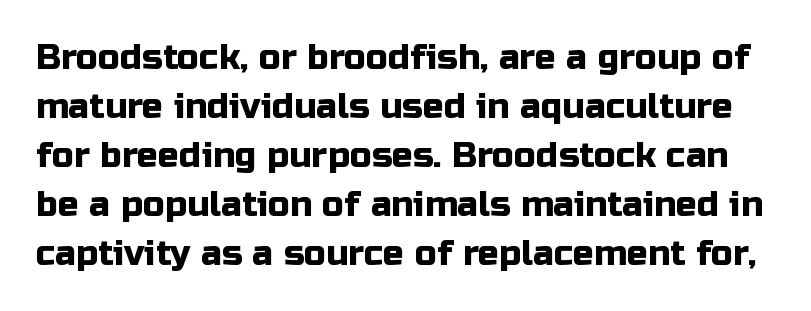
The image shows 35 px sans-serif type, upright; set normal line spacing (1.4x), normal letter spacing, not underlined; low stroke contrast and a medium x-height.
